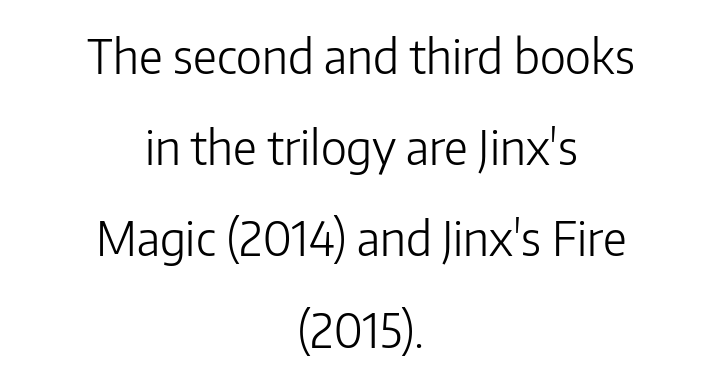
Quick note: not italic, upright. You can tell from the bare stems that sans-serif type was used. Type without underlining. Visually the block forms a symmetrical silhouette, jagged on both flanks. Regarding leading, the lines here are spaced well apart.
